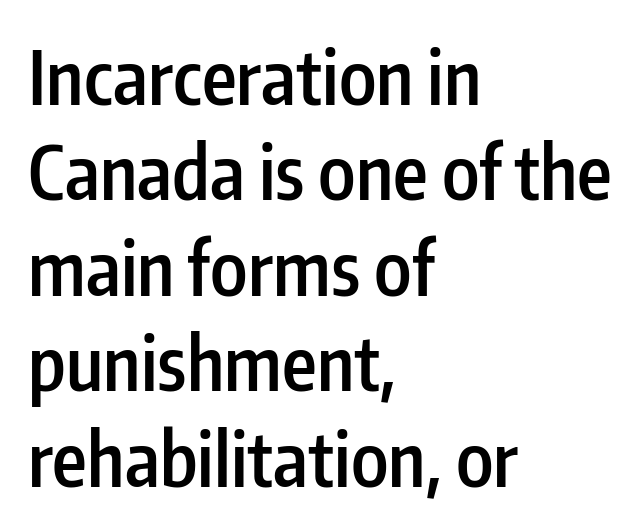
{"serif": "no", "italic": "no", "bold": "semi", "weight": "semibold", "width": "condensed", "stroke_contrast": "low", "x_height": "medium", "monospaced": "no", "underline": "no", "align": "left", "line_spacing": "normal", "line_spacing_ratio": 1.29, "letter_spacing": "normal", "letter_spacing_em": 0.0, "glyph_px": 74}
